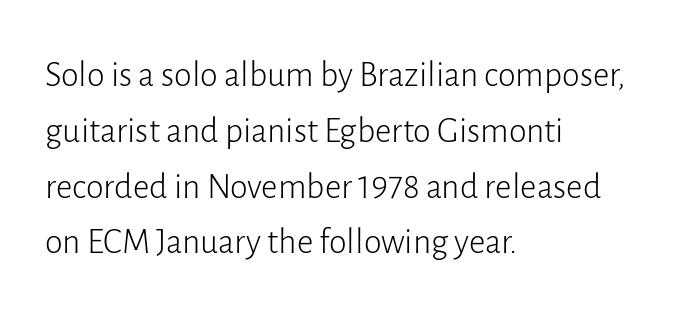
The image shows 36 px light sans-serif type, upright; set left-aligned, normal line spacing (1.55x), normal letter spacing, not underlined; low stroke contrast and a medium x-height.
